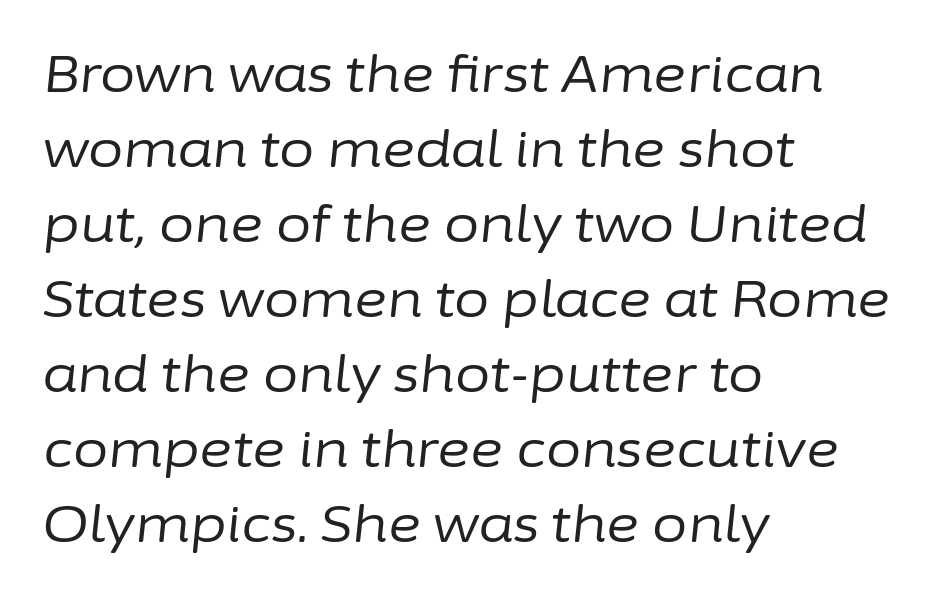
A normal amount of white space separates one row of letters from the next. The glyphs are unaccompanied by any horizontal stroke below them. Notice how the stems are inclined rather than vertical — that's the hallmark of italics. The passage shown is typed in a proportional face where columns would drift.
